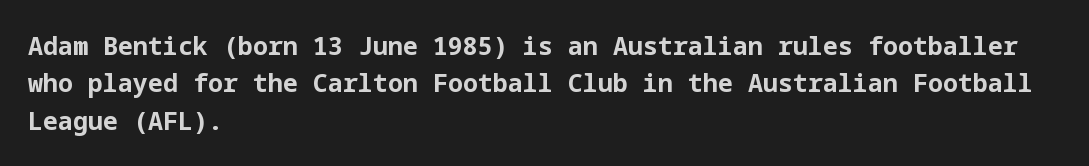
{"italic": "no", "bold": "yes", "underline": "no", "align": "left", "line_spacing": "normal", "line_spacing_ratio": 1.5, "letter_spacing": "normal", "letter_spacing_em": 0.0, "glyph_px": 25}
